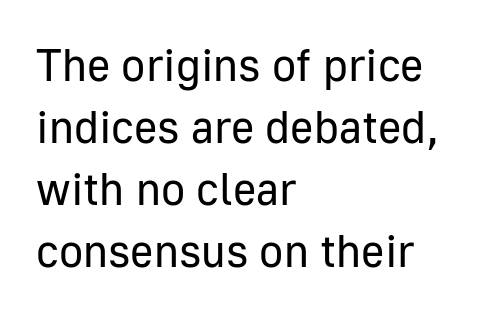
Here the designer chose a conventional face with non-uniform glyph widths. Vertical strokes here are truly vertical. Regular leading. Layout note: lines flush left. Stem width sits at or under what a default text font uses.
